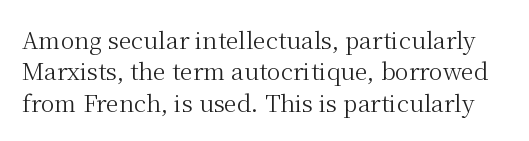
The image shows 23 px text type, upright; set normal line spacing (1.36x), normal letter spacing, not underlined.
